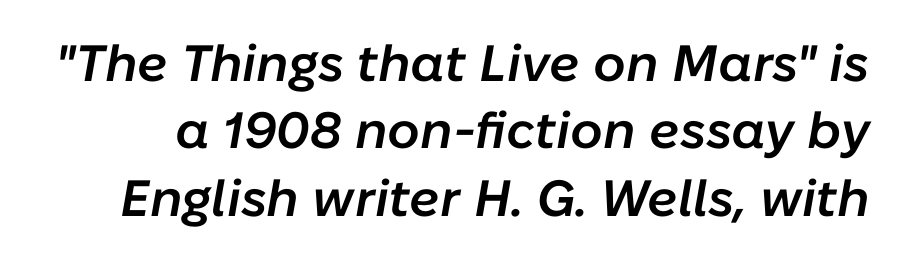
Compared with ordinary roman type, these characters are visibly tilted. Rows of type keep a routine distance in the vertical direction. Only glyphs here, with clear space below each row. Weight check: semibold — heavier than regular, not quite bold.
